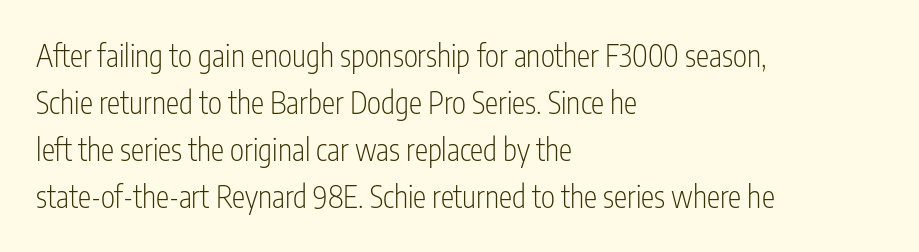
Lines of text with bare space underneath. Reading down the column, the eye jumps a familiar distance to each next line. Layout note: lines flush left. No extra tracking has been applied to these lines.
